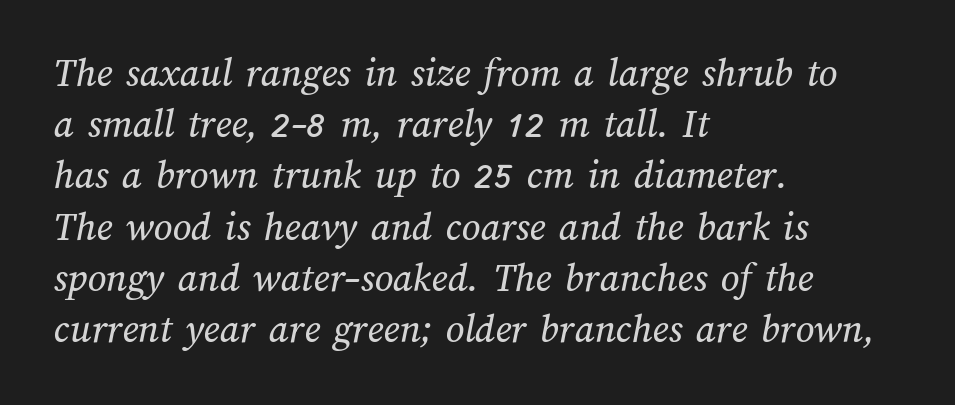
{"width": "normal", "stroke_contrast": "medium", "x_height": "medium", "monospaced": "no", "underline": "no", "align": "left", "line_spacing": "normal", "line_spacing_ratio": 1.25, "letter_spacing": "normal", "letter_spacing_em": 0.0, "glyph_px": 41}
